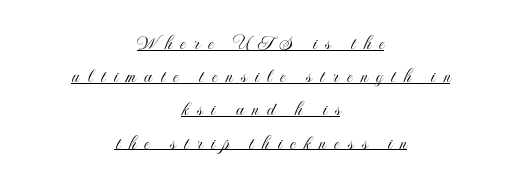
These lines sit exactly where default settings would place them. Check the space under the baseline: a stroke is drawn there. Does extra space separate the letters? Yes, quite a lot of it.
